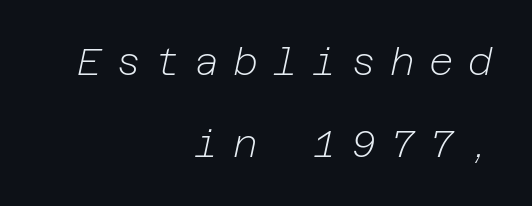
Nobody drew a line under any word here. Stem width sits at or under what a default text font uses. Slanted lettering throughout. In terms of letterspacing, this is a distinctly airy, spread setting. All the whitespace from short lines collects on the left. Each new line begins a long way beneath the previous one.
